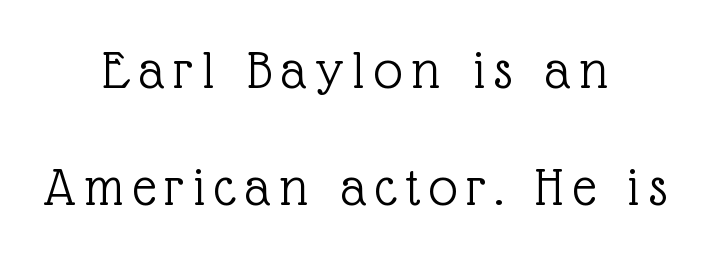
Q: Is the text bold? A: No.
Q: Is the text italic (slanted)? A: No, it is upright.
Q: Is the typeface a serif or a sans-serif typeface? A: Serif.
Q: Is the text underlined? A: No.
Q: How is the paragraph aligned? A: Centered.
Q: Is the spacing between lines tight, normal or loose? A: Loose.
Q: Width (condensed, normal, or wide)? A: Normal.
Q: x-height? A: Medium.
Q: Monospaced? A: No.
